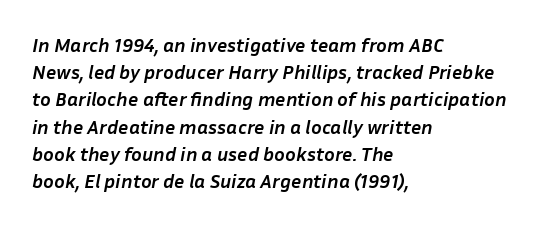
The setting favours the left margin, as ordinary paragraphs usually do. One glance says typical: line gaps are just what's usual. Nobody drew a line under any word here. Quick note: italic. The typesetting leans heavy: a genuine bold. A typesetter would call this zero additional tracking.
